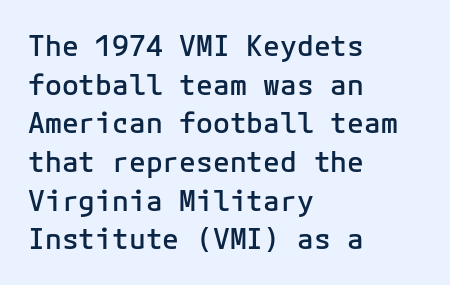
Teacher's note: observe the even left margin — that is flush-left alignment. This is the in-between weight designers call semibold or demi. Observe the ordinary spacing: letters are neighbours, not strangers. Words float on clear page, feet unadorned. If you measured baseline to baseline, you'd find a middling distance.
